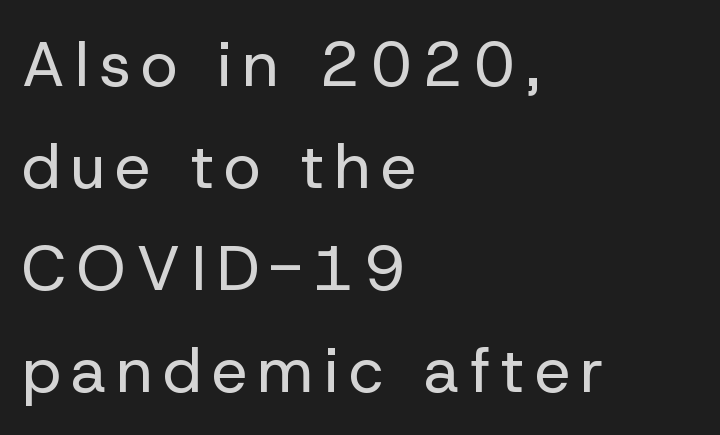
Regarding serifs, this sample does without them. This rendering features lettering with no underline. Quick note: not italic, upright. Where is the straight margin? On the left. Each stroke keeps to a modest, everyday thickness or less.
